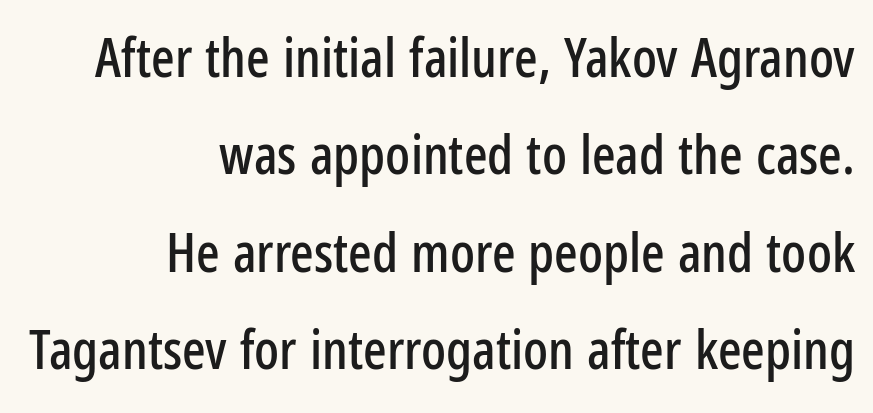
Standard letterfit; no display-style spreading of the glyphs. The glyphs are unaccompanied by any horizontal stroke below them. Short and long lines alike share a common ending point at right. Think of a printed novel: that variable character pitch is what you see here.
